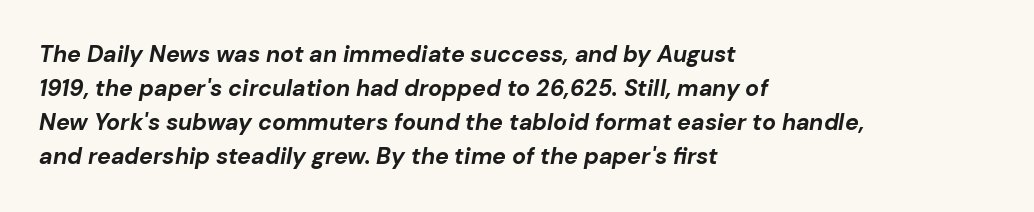
{"italic": "yes", "lean": "right", "slant_degrees": 10, "bold": "yes", "underline": "no", "align": "left", "line_spacing": "normal", "line_spacing_ratio": 1.48, "letter_spacing": "normal", "letter_spacing_em": 0.0, "glyph_px": 23}
